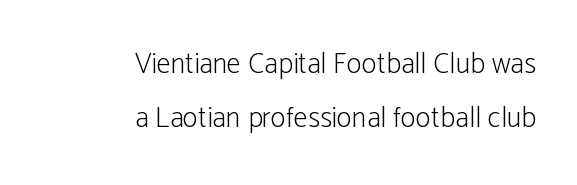
The image shows 29 px light, condensed sans-serif type, upright; set right-aligned, line spacing 1.87x, normal letter spacing, not underlined; low stroke contrast and a medium x-height.
